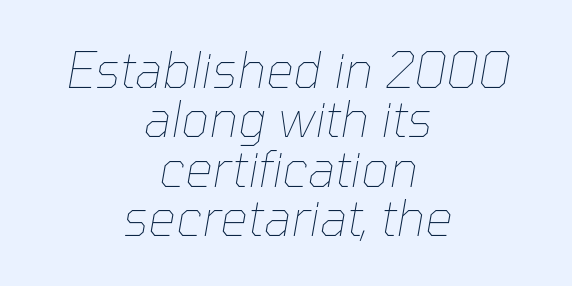
The image shows 49 px thin type, italic (leaning right); set centered, tight line spacing (1.01x), normal letter spacing, not underlined; low stroke contrast and a medium x-height.
